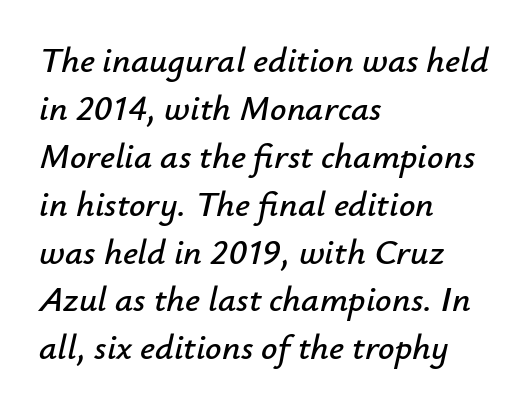
Q: Is the text italic (slanted)? A: Yes, it leans right by about 12 degrees.
Q: Is the text underlined? A: No.
Q: How is the paragraph aligned? A: Left-aligned.
Q: Is the spacing between letters normal or unusually wide? A: Normal.
Q: Is the spacing between lines tight, normal or loose? A: Normal.
Q: Width (condensed, normal, or wide)? A: Normal.
Q: Stroke contrast? A: Low.
Q: x-height? A: Small.
Q: Monospaced? A: No.
